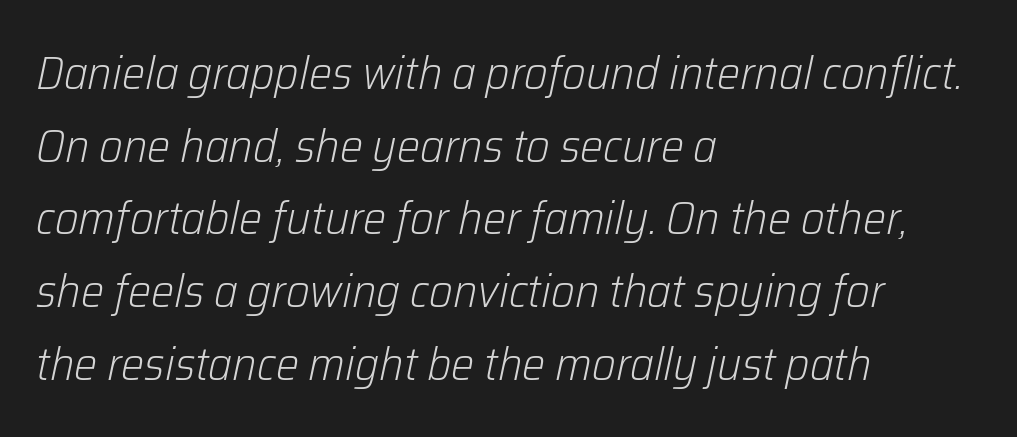
Q: Is the text bold? A: No.
Q: Is the text italic (slanted)? A: Yes, it leans right by about 12 degrees.
Q: Is the text underlined? A: No.
Q: How is the paragraph aligned? A: Left-aligned.
Q: Is the spacing between letters normal or unusually wide? A: Normal.
Q: Is the spacing between lines tight, normal or loose? A: Normal.
Q: Width (condensed, normal, or wide)? A: Normal.
Q: Stroke contrast? A: Low.
Q: x-height? A: Medium.
Q: Monospaced? A: No.
